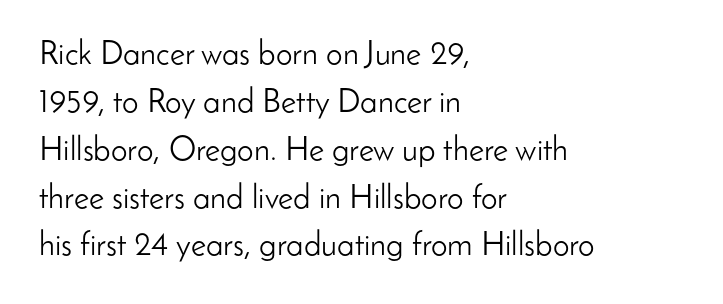
Reading down the block, your eye returns to a fixed left position each line. A typesetter would call this zero additional tracking. Baseline-to-baseline distance is the conventional proportion of letter height. Classification — sans serif.
